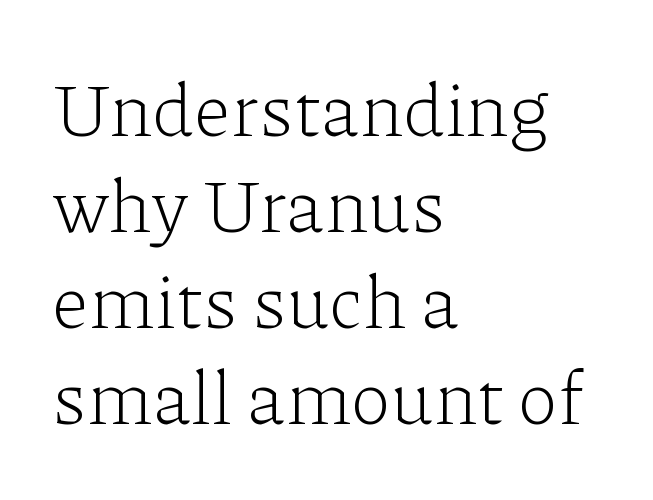
Stroke terminals: seriffed. The lines sit at an ordinary, default distance from one another. Nope, not italic — everything's standing straight. The paragraph has a hard left edge and a soft right edge.
